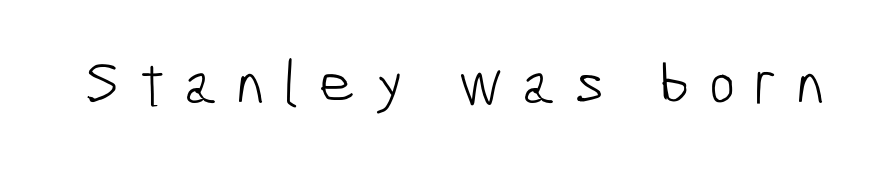
Is this a heavy cut? Hardly; it is regular or lighter. Nothing sits at the stroke ends, so this counts as sans-serif. Anything drawn beneath the words? Only blank space. Spacing verdict: proportional, widths tailored to each character. The type is letterspaced generously, with wide tracking.
